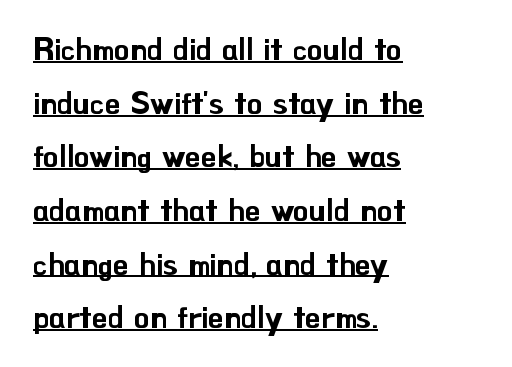
Q: Is the text italic (slanted)? A: No, it is upright.
Q: Is the typeface a serif or a sans-serif typeface? A: Sans-serif.
Q: Is the text underlined? A: Yes.
Q: How is the paragraph aligned? A: Left-aligned.
Q: Is the spacing between letters normal or unusually wide? A: Normal.
Q: Width (condensed, normal, or wide)? A: Normal.
Q: Stroke contrast? A: Low.
Q: x-height? A: Small.
Q: Monospaced? A: No.
